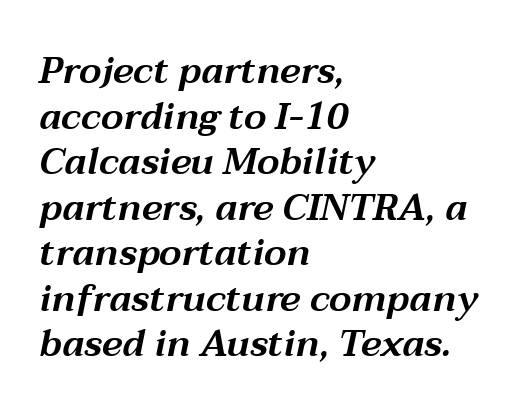
The image shows 37 px wide type, italic (leaning right); set left-aligned, line spacing 1.23x, normal letter spacing, not underlined; medium stroke contrast and a medium x-height.
